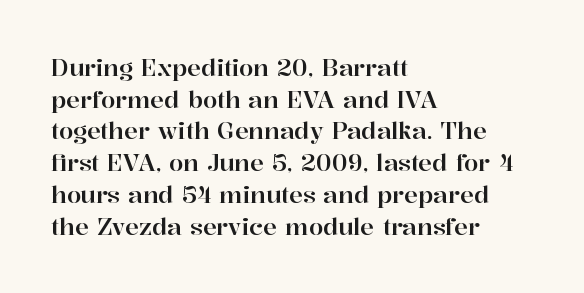
The tracking reads as untouched default to a designer's eye. These lines were composed using upright roman letters. A clean baseline with only descenders dipping below it. The designer left line spacing at the default. The lines are quadded left.
